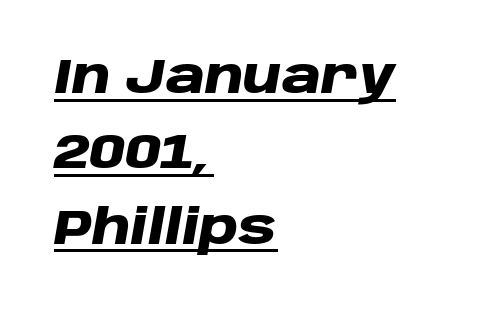
Q: Is the text bold? A: Yes.
Q: Is the text italic (slanted)? A: Yes, it leans right by about 10 degrees.
Q: Is the text underlined? A: Yes.
Q: How is the paragraph aligned? A: Left-aligned.
Q: Is the spacing between letters normal or unusually wide? A: Normal.
Q: Is the spacing between lines tight, normal or loose? A: Normal.
Q: Width (condensed, normal, or wide)? A: Wide.
Q: Stroke contrast? A: Low.
Q: x-height? A: Large.
Q: Monospaced? A: No.
